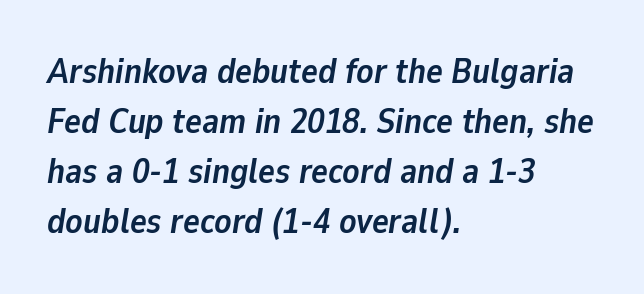
The image shows 35 px semibold type, italic (leaning right); set left-aligned, normal line spacing (1.43x), normal letter spacing, not underlined; low stroke contrast and a medium x-height.
